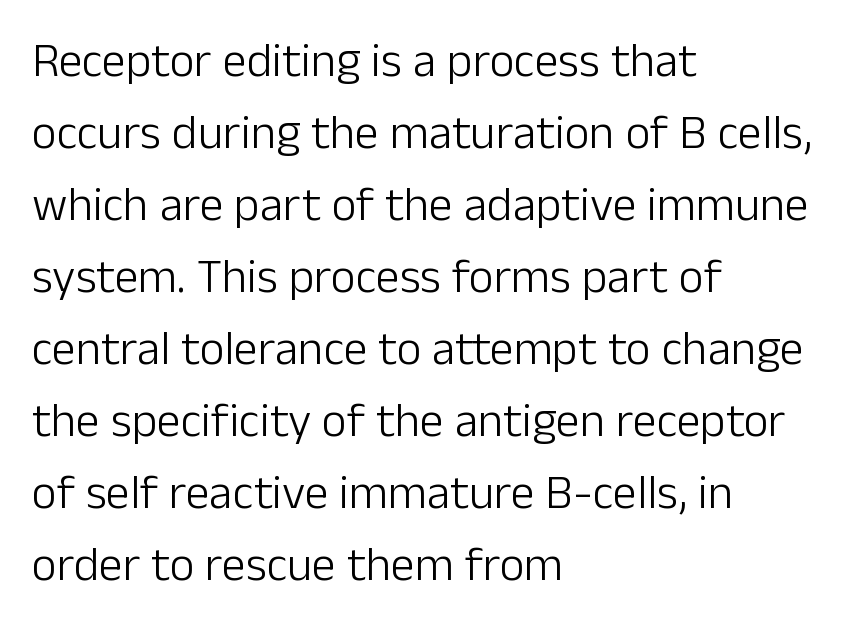
Nope, not italic — everything's standing straight. The glyphs in this specimen are sans serif. Stem width sits at or under what a default text font uses. Each line starts at the same left margin while the right side varies. The passage shown is typed in a proportional face where columns would drift.
